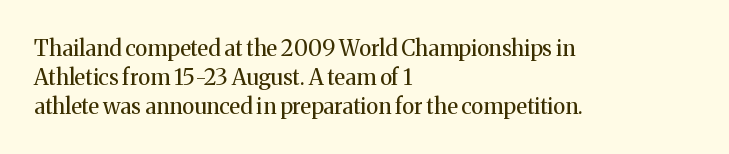
{"italic": "no", "bold": "no", "underline": "no", "align": "left", "line_spacing": "normal", "line_spacing_ratio": 1.31, "letter_spacing": "normal", "letter_spacing_em": 0.0, "glyph_px": 22}
